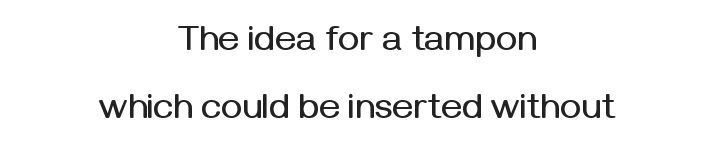
Q: Is the text italic (slanted)? A: No, it is upright.
Q: Is the typeface a serif or a sans-serif typeface? A: Sans-serif.
Q: Is the text underlined? A: No.
Q: How is the paragraph aligned? A: Centered.
Q: Is the spacing between letters normal or unusually wide? A: Normal.
Q: Width (condensed, normal, or wide)? A: Normal.
Q: Stroke contrast? A: Medium.
Q: x-height? A: Medium.
Q: Monospaced? A: No.
